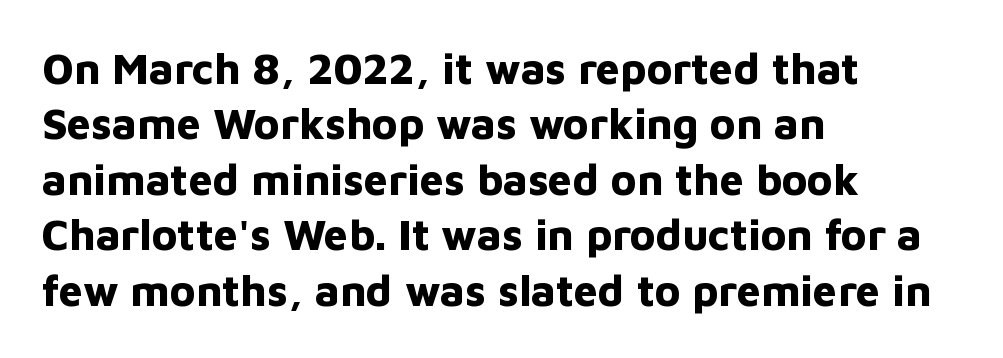
The image shows 43 px bold sans-serif type, upright; set left-aligned, normal line spacing (1.29x), normal letter spacing, not underlined; low stroke contrast and a medium x-height.
